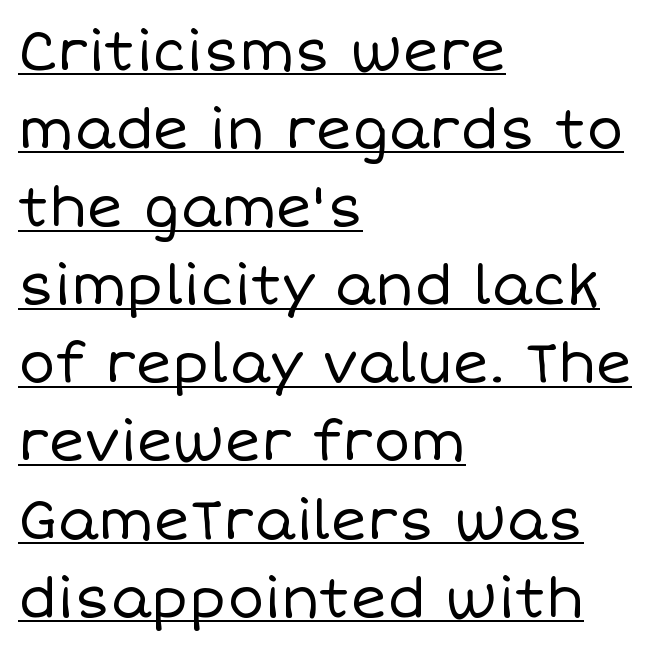
The image shows 55 px regular-weight type, upright; set left-aligned, normal line spacing (1.42x), normal letter spacing, underlined; low stroke contrast and a large x-height.
